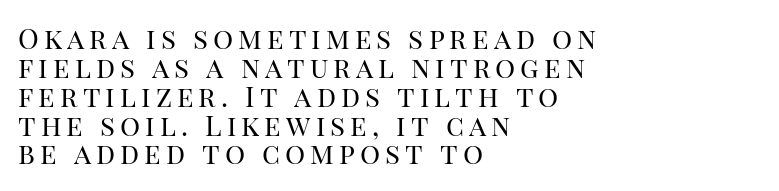
The lettering holds an erect, upright posture throughout. Lines of text with bare space underneath. The face used here is proportionally spaced, like ordinary book or web type. Think standard paragraph weight, or any step lighter than that.
